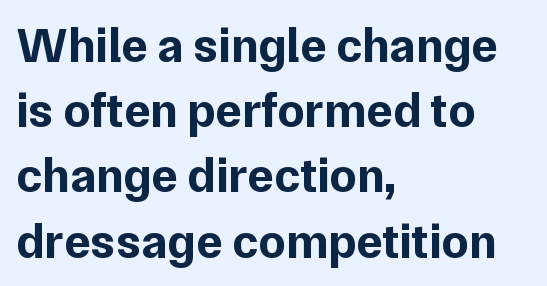
The block of text has a typical density, with ordinary space between rows. The glyphs are unaccompanied by any horizontal stroke below them. If you drew a ruler down the left edge, every line would touch it. Does the weight exceed regular? Yes, all the way to bold. Proportional: the letters do not fall into vertical columns.
